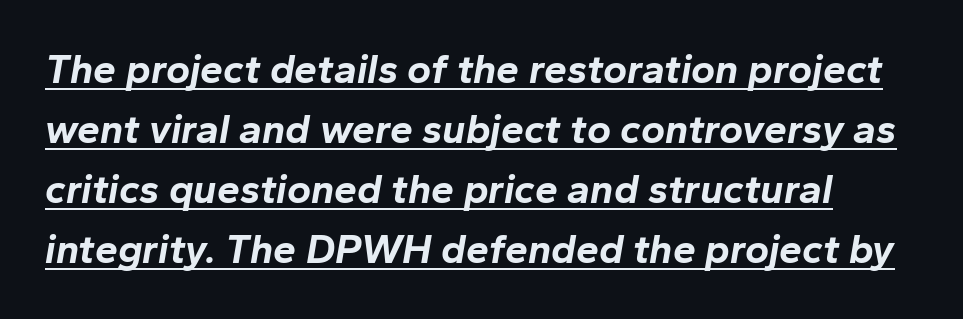
Q: Is the text bold? A: Yes.
Q: Is the text italic (slanted)? A: Yes, it leans right by about 10 degrees.
Q: Is the text underlined? A: Yes.
Q: Is the spacing between letters normal or unusually wide? A: Normal.
Q: Is the spacing between lines tight, normal or loose? A: Normal.
Q: Width (condensed, normal, or wide)? A: Normal.
Q: Stroke contrast? A: Low.
Q: x-height? A: Medium.
Q: Monospaced? A: No.
